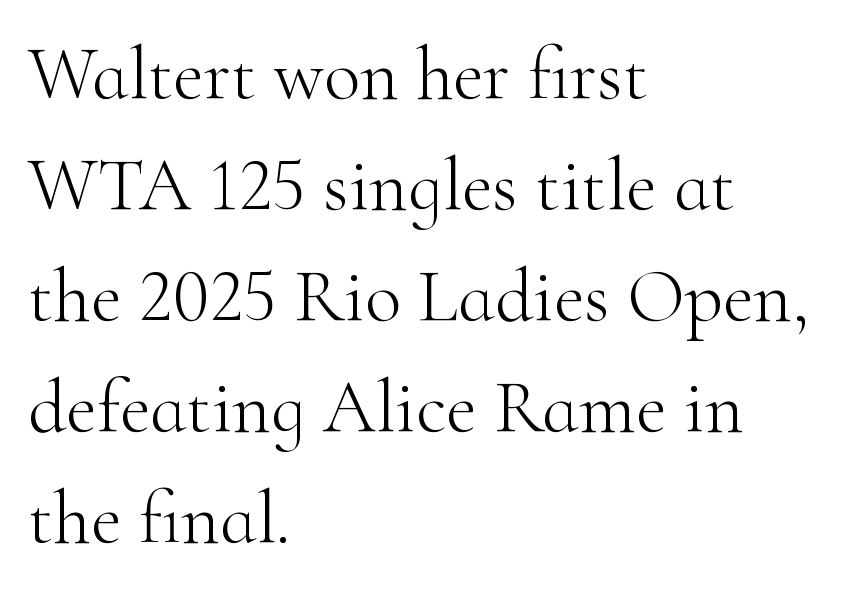
The image shows 75 px light serif type, upright; set left-aligned, normal line spacing (1.48x), normal letter spacing, not underlined; high stroke contrast and a small x-height.
